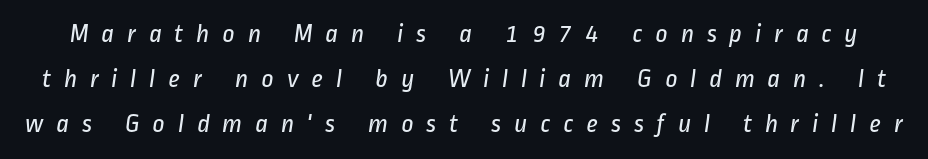
The image shows 27 px text type; set normal line spacing (1.67x), unusually wide letter spacing (+0.46 em), not underlined.
